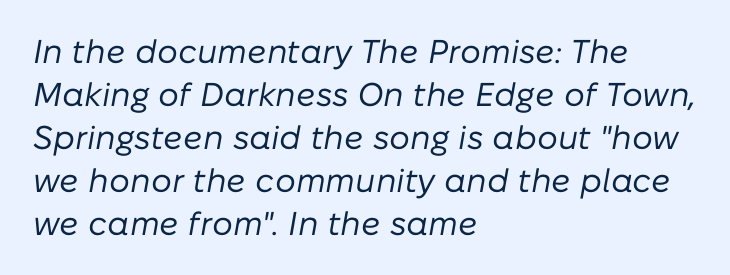
The image shows 33 px regular-weight type, italic (leaning right); set left-aligned, normal line spacing (1.3x), normal letter spacing, not underlined; low stroke contrast and a medium x-height.
